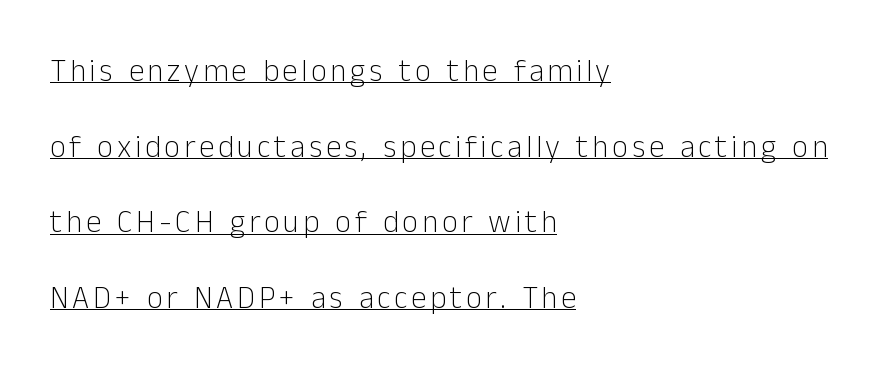
{"serif": "no", "italic": "no", "bold": "no", "weight": "light", "width": "normal", "stroke_contrast": "low", "x_height": "medium", "monospaced": "no", "underline": "yes", "align": "left", "line_spacing": "loose", "line_spacing_ratio": 2.44, "glyph_px": 31}
